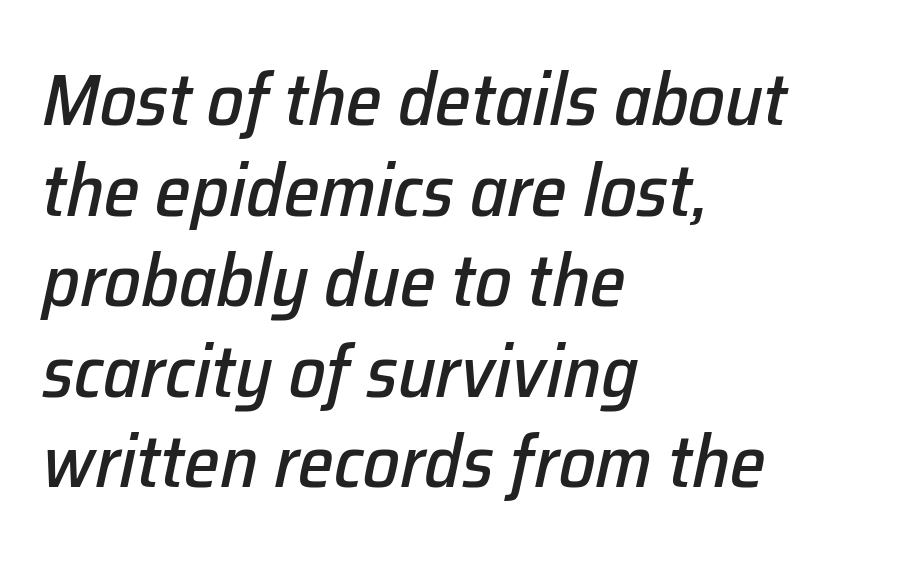
Left-aligned paragraph, ragged on the right. Caption: standard tracking, unaltered. Is this a fixed-width face? No — the glyphs have proportional, varying widths. An italicized treatment has been applied to the whole sample. The strip under each line holds only bare page.
